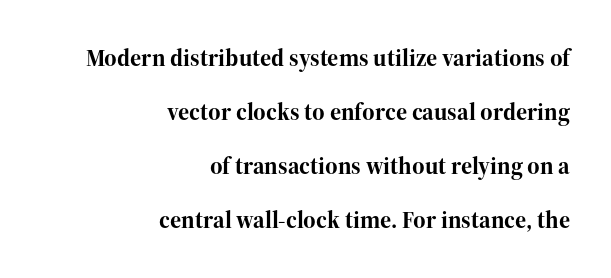
Q: Is the text bold? A: Yes.
Q: Is the text italic (slanted)? A: No, it is upright.
Q: Is the text underlined? A: No.
Q: How is the paragraph aligned? A: Right-aligned.
Q: Is the spacing between letters normal or unusually wide? A: Normal.
Q: Is the spacing between lines tight, normal or loose? A: Loose.
